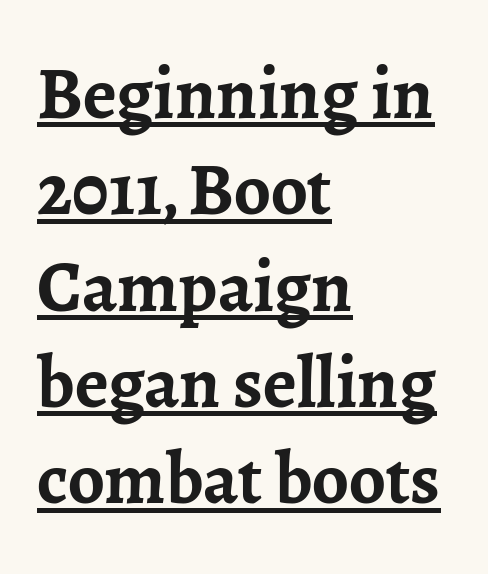
{"serif": "yes", "italic": "no", "bold": "yes", "weight": "semibold", "width": "normal", "stroke_contrast": "low", "x_height": "medium", "monospaced": "no", "underline": "yes", "align": "left", "line_spacing": "normal", "line_spacing_ratio": 1.32, "letter_spacing": "normal", "letter_spacing_em": 0.0, "glyph_px": 73}
